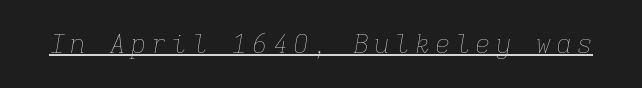
The passage shown is not bold in any degree. This is underlined copy, the kind a proofreader might mark for attention. There's an unmistakable incline to the writing here.
